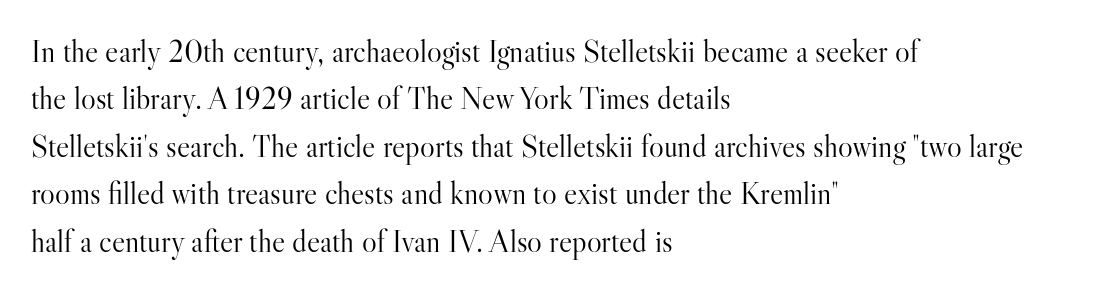
Q: Is the text bold? A: No.
Q: Is the text italic (slanted)? A: No, it is upright.
Q: Is the typeface a serif or a sans-serif typeface? A: Serif.
Q: Is the text underlined? A: No.
Q: How is the paragraph aligned? A: Left-aligned.
Q: Is the spacing between letters normal or unusually wide? A: Normal.
Q: Is the spacing between lines tight, normal or loose? A: Normal.
Q: Width (condensed, normal, or wide)? A: Normal.
Q: Stroke contrast? A: High.
Q: x-height? A: Small.
Q: Monospaced? A: No.
